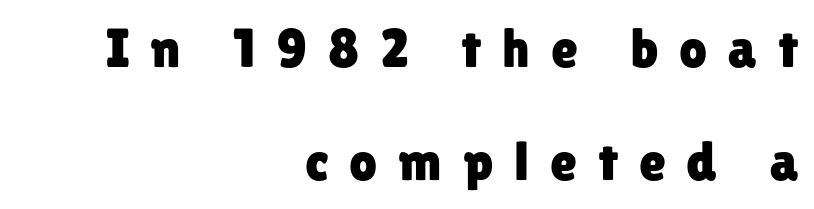
The image shows 55 px sans-serif type, upright; set right-aligned, loose line spacing (2.05x), unusually wide letter spacing (+0.38 em), not underlined; low stroke contrast and a medium x-height.
